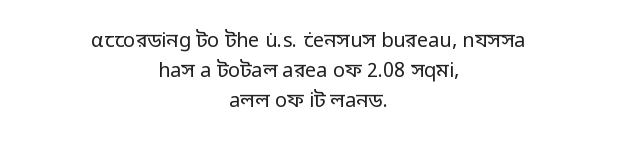
{"italic": "no", "bold": "no", "underline": "no", "align": "center", "line_spacing": "normal", "line_spacing_ratio": 1.51, "letter_spacing": "normal", "letter_spacing_em": 0.0, "glyph_px": 20}
